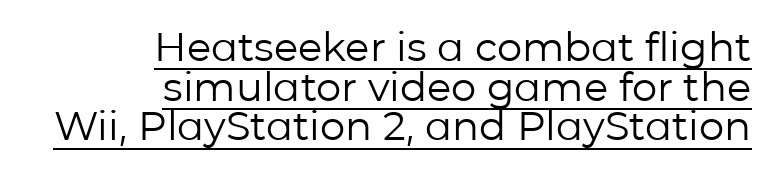
Unlike a traditional serif, this face leaves its strokes unadorned. The gaps between neighbouring characters are ordinary and unremarkable. Think standard paragraph weight, or any step lighter than that. Notice how the stems are strictly vertical — no italics here. The ragged edge is on the left, which tells us the setting is flush right. Proportional: the letters do not fall into vertical columns.
